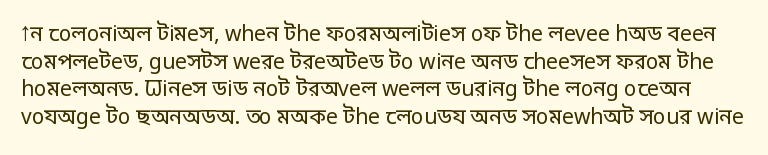
Q: Is the text bold? A: No.
Q: Is the text italic (slanted)? A: No, it is upright.
Q: Is the text underlined? A: No.
Q: Is the spacing between letters normal or unusually wide? A: Normal.
Q: Is the spacing between lines tight, normal or loose? A: Normal.
